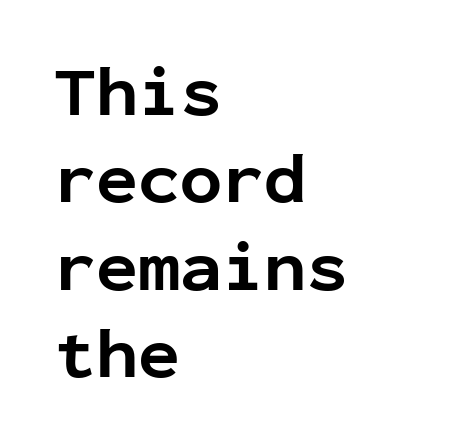
The image shows 70 px bold sans-serif type, upright, monospaced; set left-aligned, normal line spacing (1.25x), normal letter spacing, not underlined; low stroke contrast and a medium x-height.
